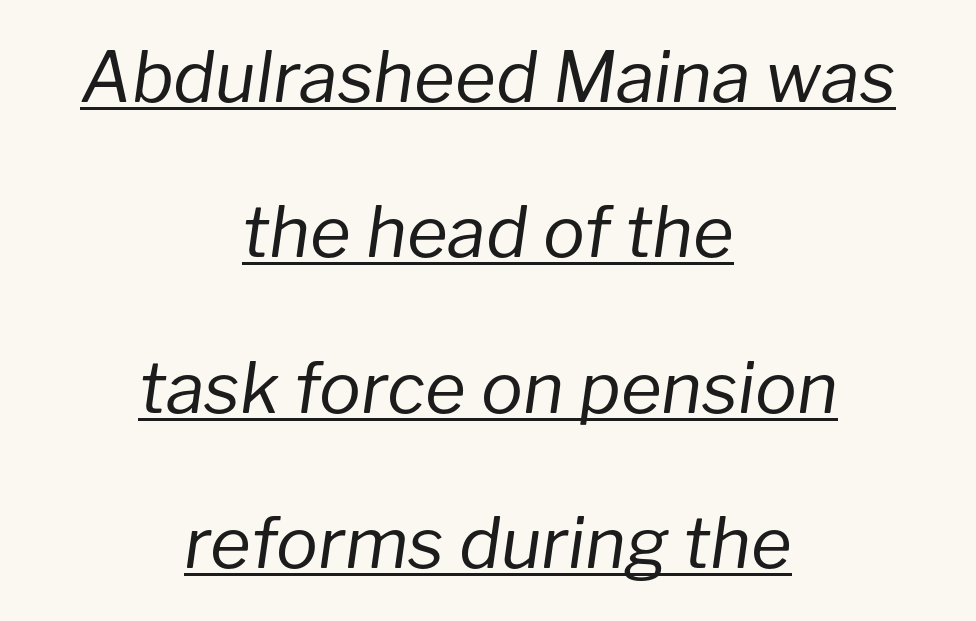
{"italic": "yes", "lean": "right", "slant_degrees": 8, "bold": "no", "weight": "regular", "width": "normal", "stroke_contrast": "low", "x_height": "medium", "monospaced": "no", "underline": "yes", "align": "center", "line_spacing": "loose", "line_spacing_ratio": 2.22, "letter_spacing": "normal", "letter_spacing_em": 0.0, "glyph_px": 70}
